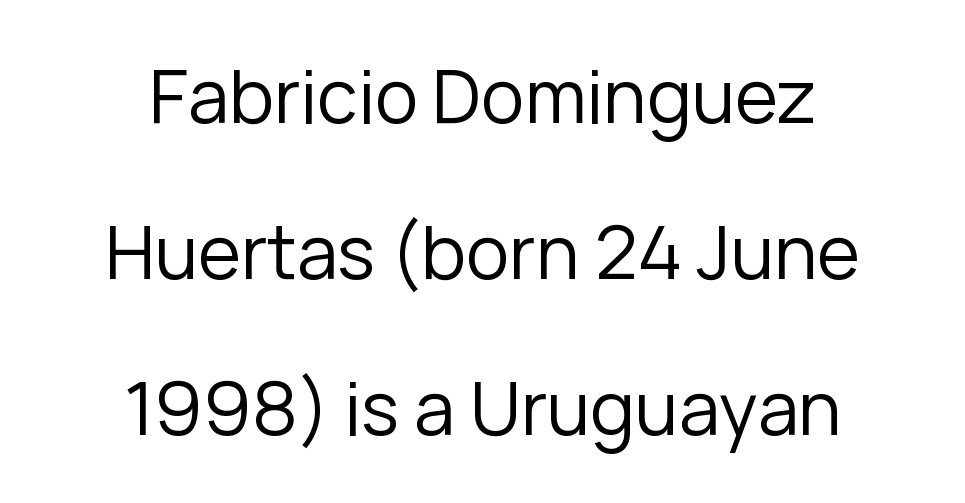
Observe the absence of serifs on each vertical stroke in this sample. The cut favours lightness, reaching ordinary text weight at its darkest. Between one letter and the next there's only the usual sliver of space. Is this a fixed-width face? No — the glyphs have proportional, varying widths. Horizontal bands of white between lines are thick stripes. If you folded the block vertically in half, each line would mirror itself in length.
